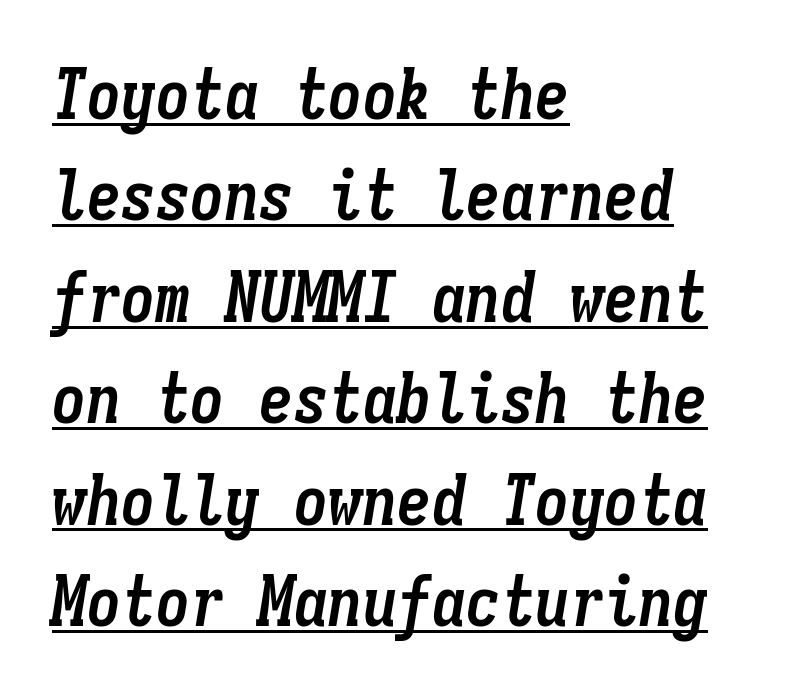
The image shows 69 px semibold, condensed type, italic (leaning right), monospaced; set left-aligned, normal line spacing (1.47x), normal letter spacing, underlined; low stroke contrast and a medium x-height.
